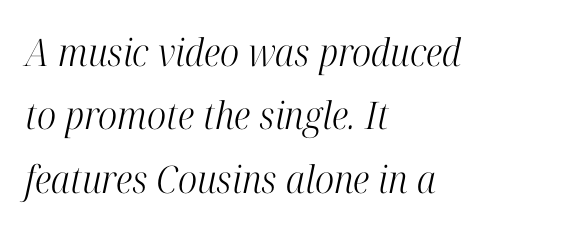
{"serif": "yes", "italic": "yes", "lean": "right", "slant_degrees": 12, "bold": "no", "weight": "light", "width": "condensed", "stroke_contrast": "high", "x_height": "medium", "monospaced": "no", "underline": "no", "align": "left", "line_spacing": "normal", "line_spacing_ratio": 1.67, "letter_spacing": "normal", "letter_spacing_em": 0.0, "glyph_px": 38}
